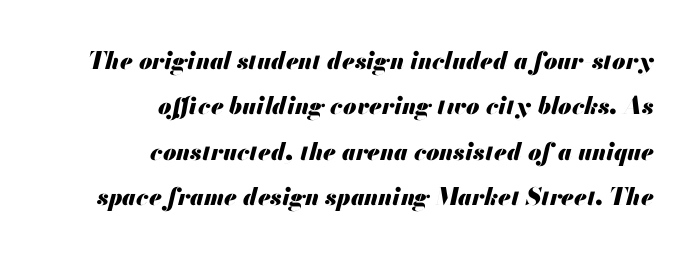
{"italic": "yes", "lean": "right", "slant_degrees": 13, "bold": "yes", "underline": "no", "align": "right", "line_spacing_ratio": 1.89, "letter_spacing": "normal", "letter_spacing_em": 0.0, "glyph_px": 24}
